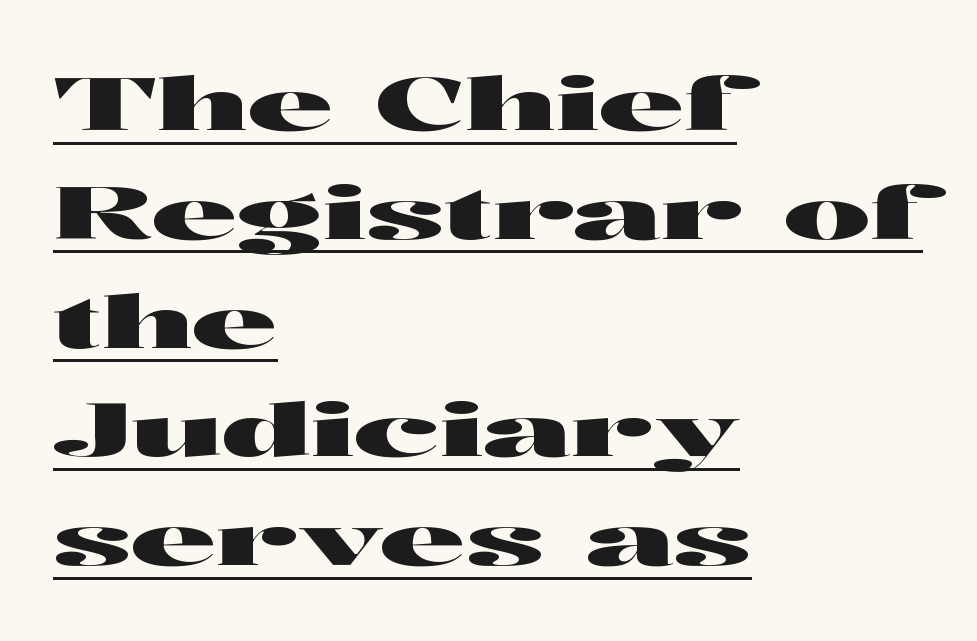
Q: Is the text italic (slanted)? A: No, it is upright.
Q: Is the typeface a serif or a sans-serif typeface? A: Sans-serif.
Q: Is the text underlined? A: Yes.
Q: How is the paragraph aligned? A: Left-aligned.
Q: Is the spacing between letters normal or unusually wide? A: Normal.
Q: Is the spacing between lines tight, normal or loose? A: Normal.
Q: Width (condensed, normal, or wide)? A: Wide.
Q: Stroke contrast? A: High.
Q: x-height? A: Medium.
Q: Monospaced? A: No.
